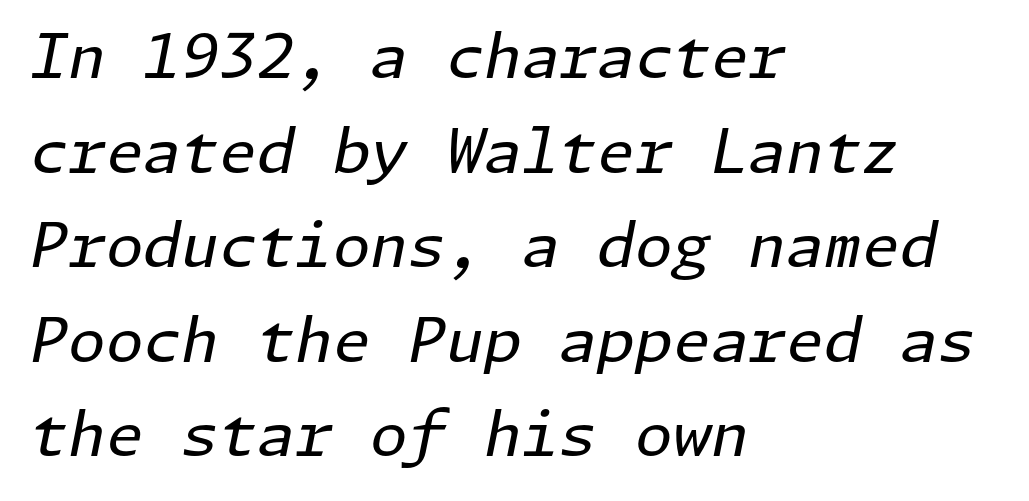
The image shows 61 px regular-weight type, italic (leaning right); set left-aligned, normal line spacing (1.55x), normal letter spacing, not underlined; low stroke contrast and a medium x-height.
